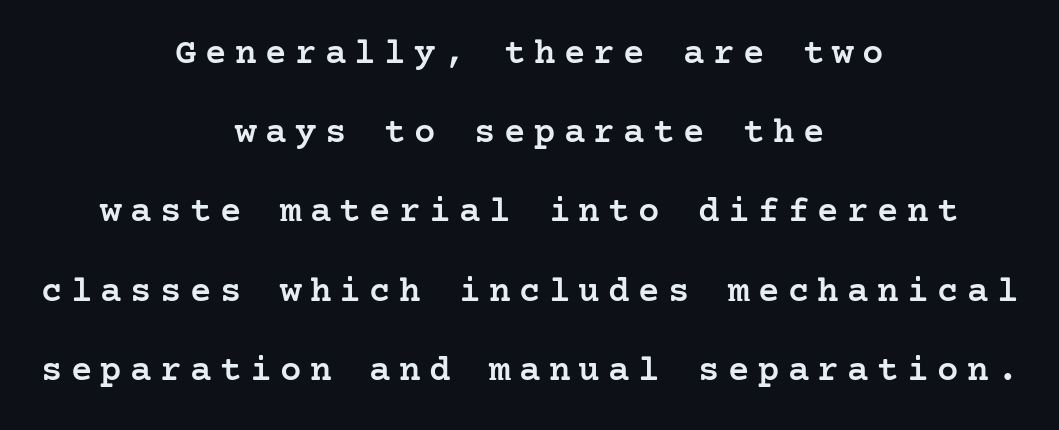
The image shows 36 px semibold serif type, upright; set centered, loose line spacing (2.2x), unusually wide letter spacing (+0.23 em), not underlined; low stroke contrast and a medium x-height.
